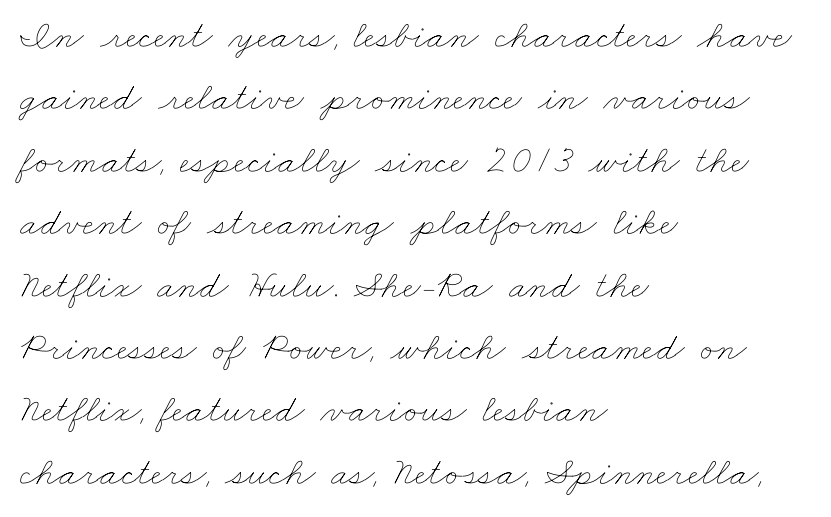
Line starts are locked; line ends wander. The space directly below the letters is spotless. Successive baselines arrive at the customary interval. Here the designer chose a conventional face with non-uniform glyph widths. Nothing unusual about the tracking: characters are spaced as the font intends. Stroke thickness stays within the range of a standard reading face or lighter.
